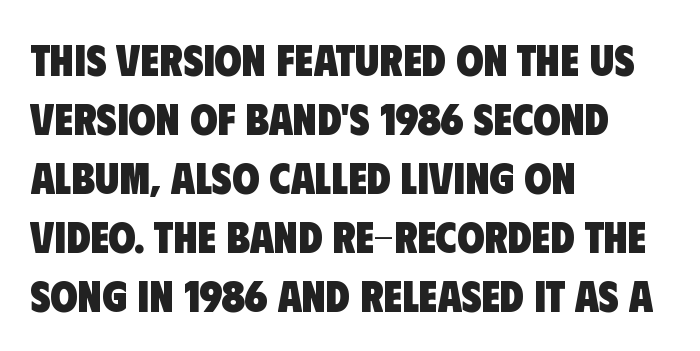
{"serif": "no", "bold": "yes", "weight": "heavy", "width": "condensed", "stroke_contrast": "low", "x_height": "large", "monospaced": "no", "underline": "no", "align": "left", "line_spacing": "normal", "line_spacing_ratio": 1.34, "letter_spacing": "normal", "letter_spacing_em": 0.0, "glyph_px": 44}
